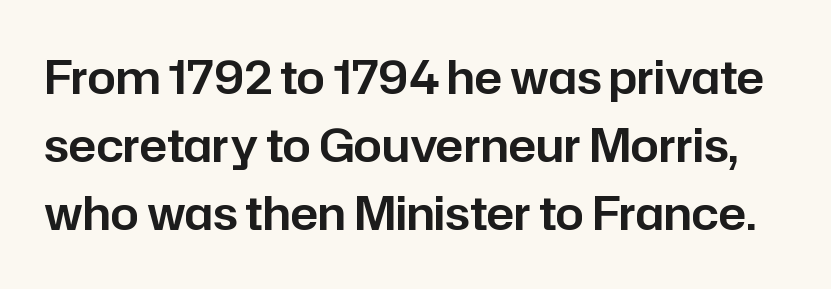
The image shows 45 px sans-serif type, upright; set normal line spacing (1.51x), normal letter spacing, not underlined; low stroke contrast and a medium x-height.
